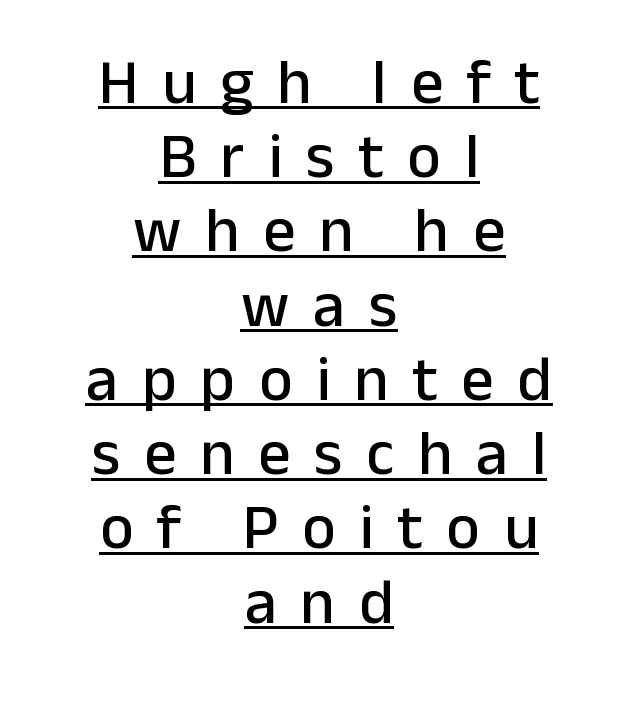
{"serif": "no", "italic": "no", "width": "normal", "stroke_contrast": "low", "x_height": "medium", "monospaced": "no", "underline": "yes", "align": "center", "line_spacing_ratio": 1.16, "letter_spacing": "wide", "letter_spacing_em": 0.37, "glyph_px": 64}
